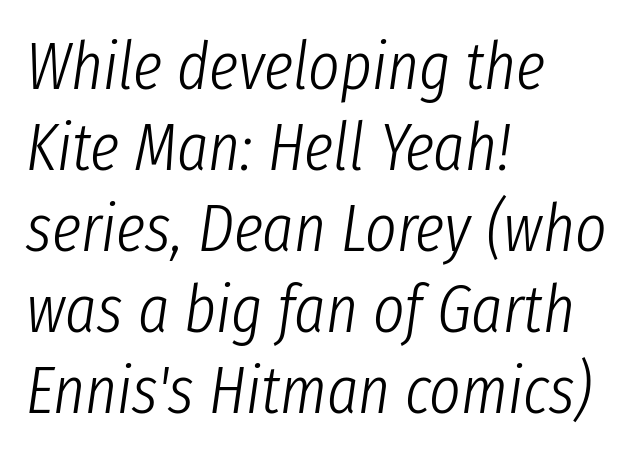
Words float on clear page, feet unadorned. Is this a heavy cut? Hardly; it is regular or lighter. Emphasis-style slanted type is in use. The rendering keeps characters at their native spacing. A typesetter would call this proportional, since set widths differ per character.
